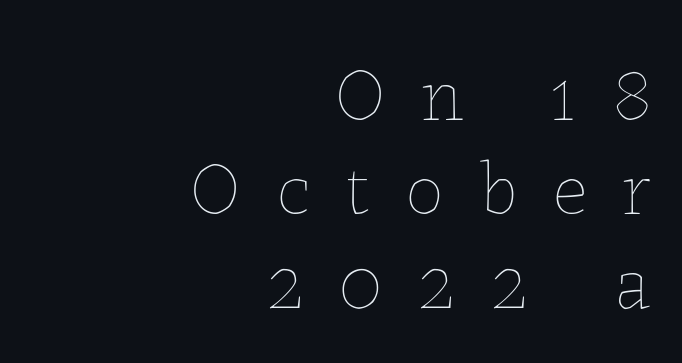
The image shows 77 px thin type, upright; set right-aligned, line spacing 1.22x, unusually wide letter spacing (+0.46 em), not underlined; low stroke contrast and a medium x-height.
